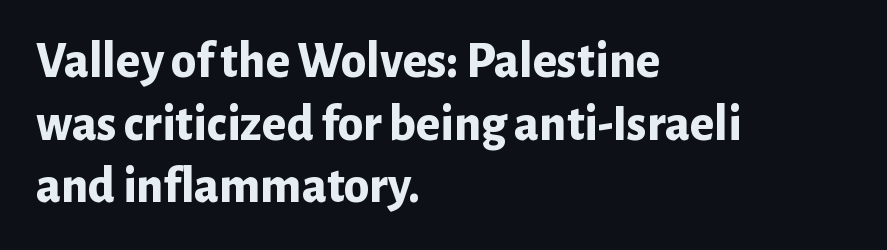
The image shows 51 px bold sans-serif type, upright; set left-aligned, line spacing 1.23x, normal letter spacing, not underlined; low stroke contrast and a medium x-height.
